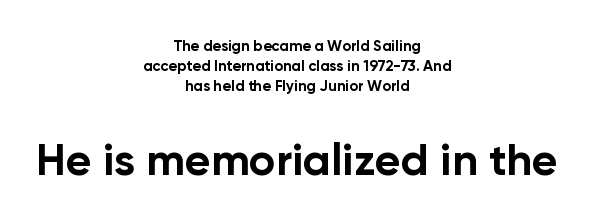
The composition opens small and finishes big. The axis of the letterforms is exactly vertical. Lines of text with bare space underneath. The letters sit at their default tracking, neither squeezed nor spread. Each letter's strokes conclude bluntly, with no projecting serifs.
